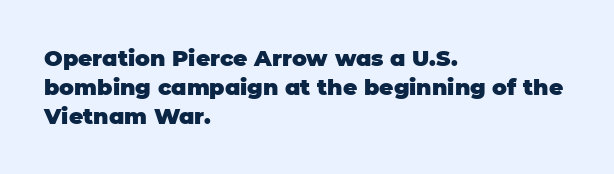
{"italic": "no", "bold": "yes", "underline": "no", "align": "left", "line_spacing": "normal", "line_spacing_ratio": 1.31, "letter_spacing": "normal", "letter_spacing_em": 0.0, "glyph_px": 22}
